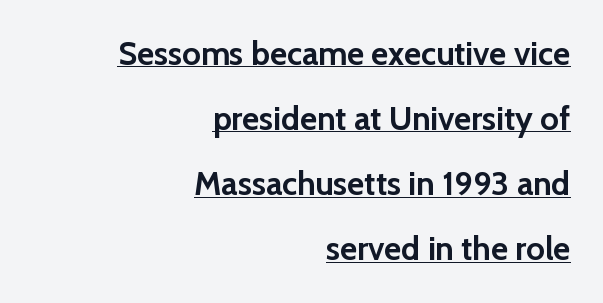
The image shows 33 px semibold sans-serif type, upright; set right-aligned, loose line spacing (1.97x), normal letter spacing, underlined; low stroke contrast and a medium x-height.
